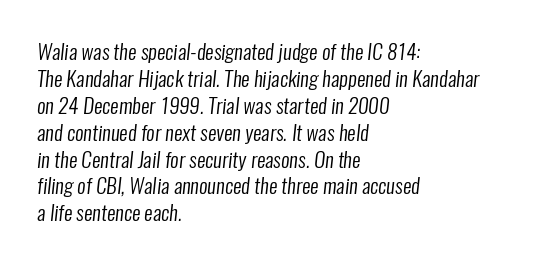
{"bold": "no", "underline": "no", "align": "left", "line_spacing": "normal", "line_spacing_ratio": 1.28, "letter_spacing": "normal", "letter_spacing_em": 0.0, "glyph_px": 21}
